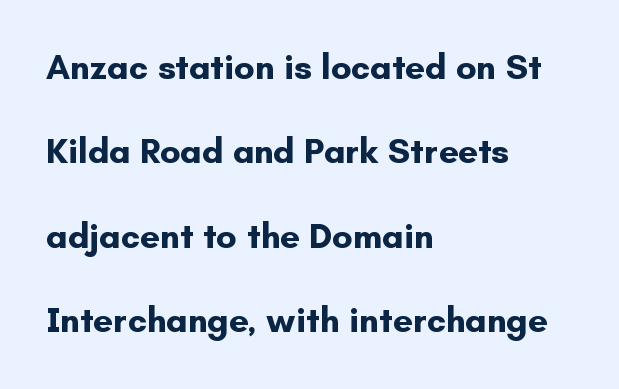
The image shows 35 px bold sans-serif type, upright; set left-aligned, loose line spacing (2.41x), normal letter spacing, not underlined; low stroke contrast and a small x-height.
